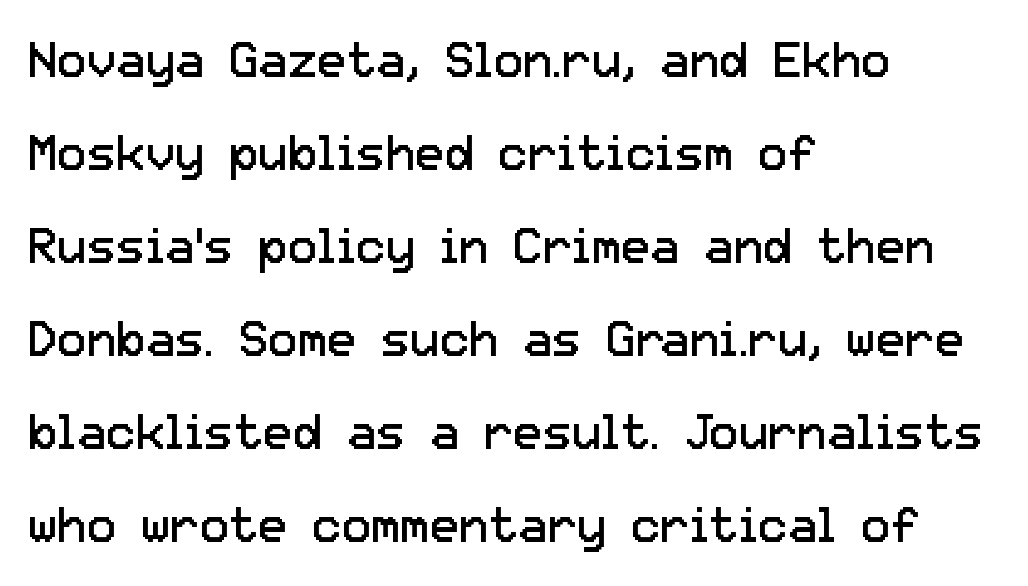
{"serif": "no", "italic": "no", "bold": "no", "weight": "regular", "width": "normal", "stroke_contrast": "low", "x_height": "medium", "monospaced": "no", "underline": "no", "align": "left", "line_spacing": "loose", "line_spacing_ratio": 1.9, "letter_spacing": "normal", "letter_spacing_em": 0.0, "glyph_px": 49}
